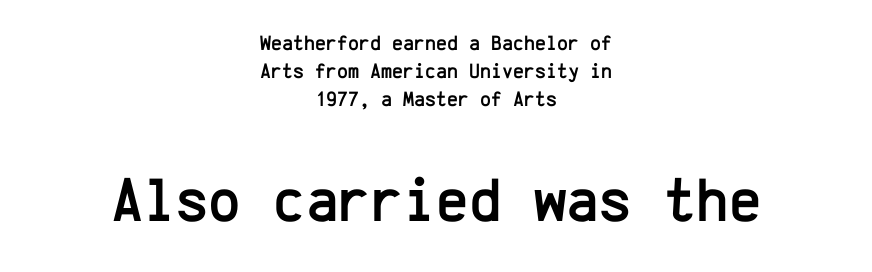
The image shows 62 px sans-serif type, upright, monospaced; set centered, normal line spacing (1.34x), normal letter spacing, not underlined; the second (bottom) block is 2.95x larger; low stroke contrast and a medium x-height.
